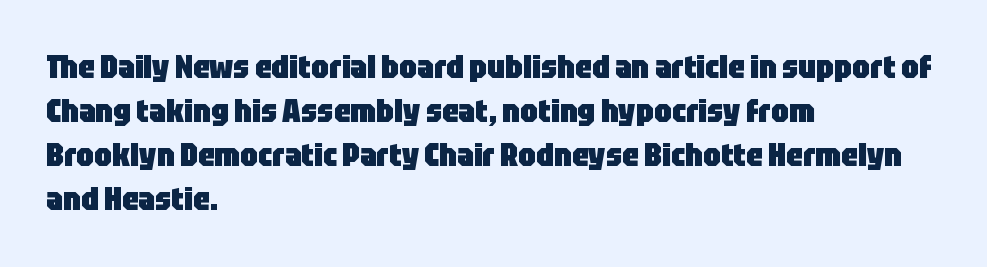
Descender tails drop into unmarked territory. It's the straight-up-and-down kind of type. Look at the bottom of the vertical strokes: they stop flat, with no serifs. Successive baselines arrive at the customary interval. Varying glyph widths throughout — classic text-font behaviour.
